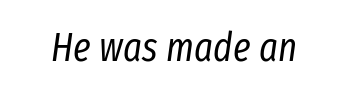
{"italic": "yes", "lean": "right", "slant_degrees": 8, "bold": "no", "weight": "regular", "width": "condensed", "stroke_contrast": "low", "x_height": "medium", "monospaced": "no", "underline": "no", "letter_spacing": "normal", "letter_spacing_em": 0.0, "glyph_px": 40}
